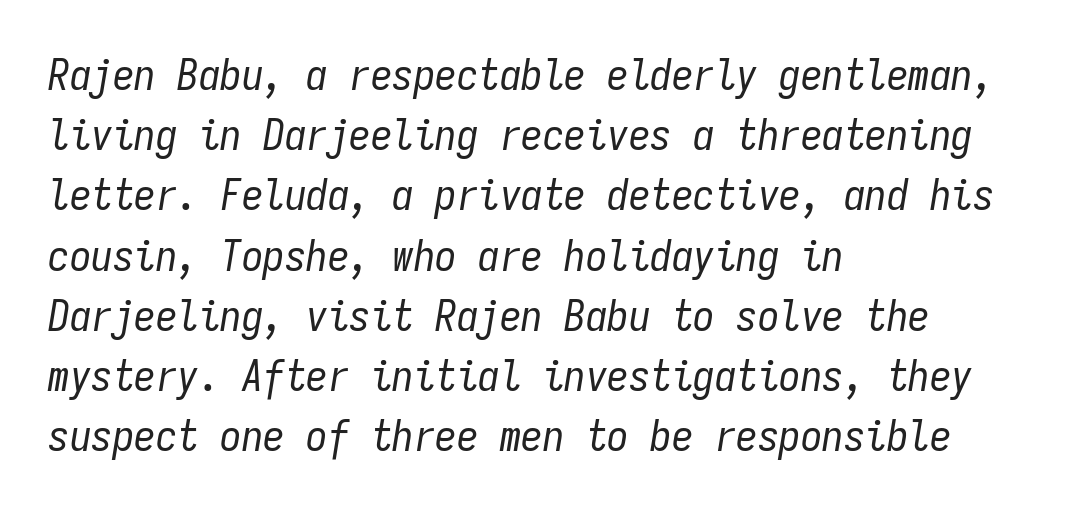
The image shows 43 px regular-weight, condensed type, italic (leaning right), monospaced; set left-aligned, normal line spacing (1.4x), normal letter spacing, not underlined; low stroke contrast and a medium x-height.
